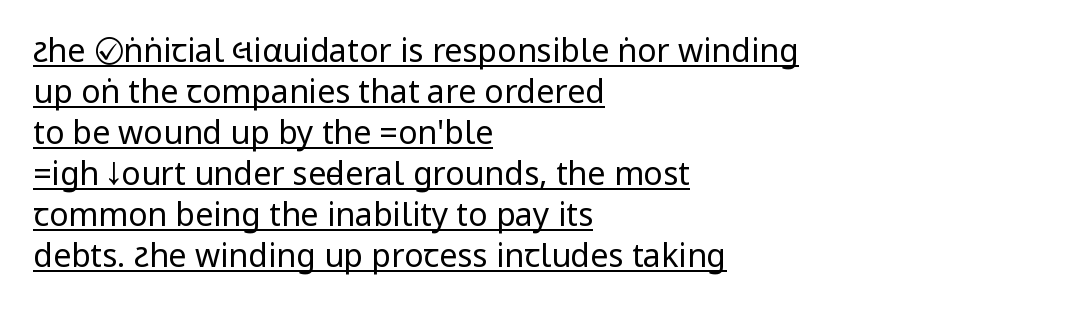
Has an underline been added? It has. Letter spacing: default. Is the block centered? No — it sits flush against the left margin. Is this a sans? Yes — the strokes have no serifs. Notice how descenders clear the ascenders below comfortably — that's standard leading.
